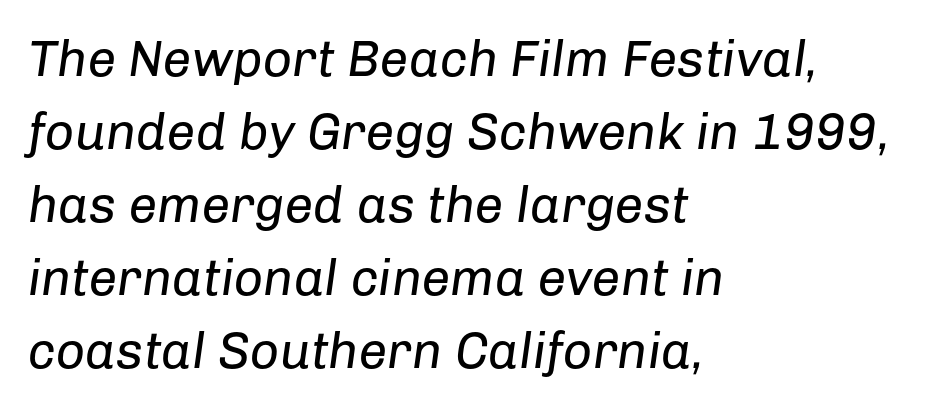
{"italic": "yes", "lean": "right", "slant_degrees": 8, "bold": "no", "weight": "regular", "width": "normal", "stroke_contrast": "low", "x_height": "medium", "monospaced": "no", "underline": "no", "align": "left", "line_spacing": "normal", "line_spacing_ratio": 1.43, "letter_spacing": "normal", "letter_spacing_em": 0.0, "glyph_px": 51}
